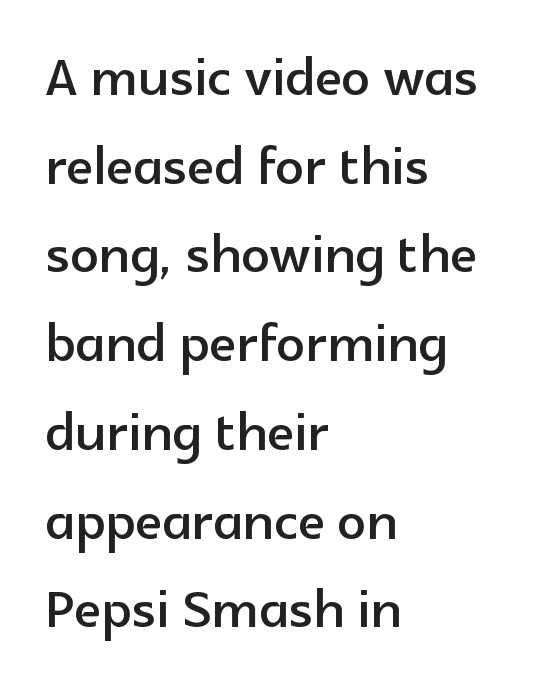
{"serif": "no", "italic": "no", "width": "normal", "x_height": "medium", "monospaced": "no", "underline": "no", "align": "left", "line_spacing": "normal", "line_spacing_ratio": 1.25, "letter_spacing": "normal", "letter_spacing_em": 0.0, "glyph_px": 71}
